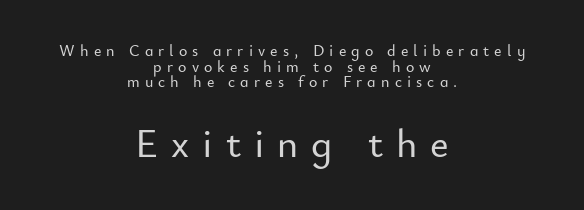
The image shows 40 px sans-serif type, upright; set centered, tight line spacing (0.97x), unusually wide letter spacing (+0.32 em), not underlined; the second (bottom) block is 2.5x larger; low stroke contrast and a small x-height.
